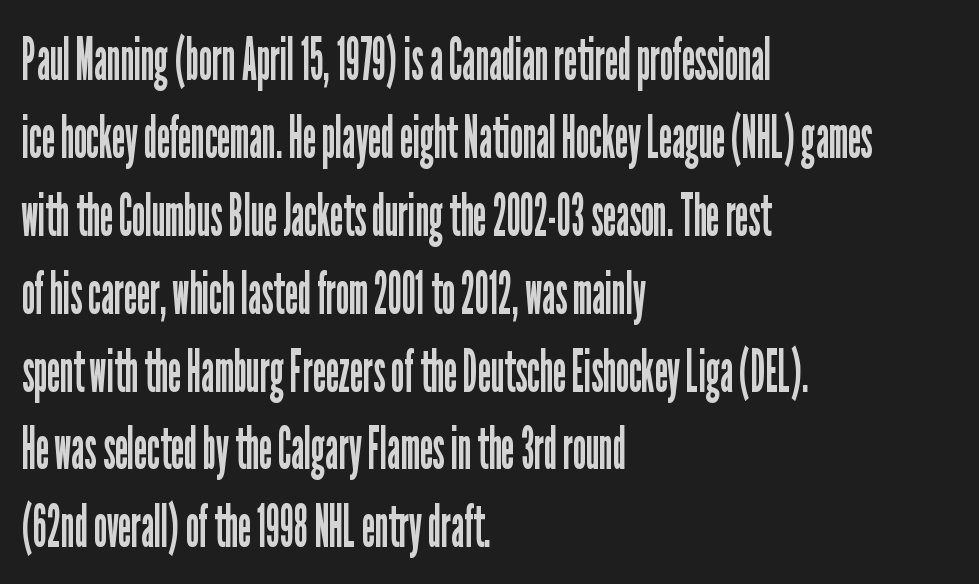
The image shows 59 px regular-weight, condensed sans-serif type, upright; set left-aligned, normal line spacing (1.32x), normal letter spacing, not underlined; low stroke contrast and a medium x-height.
